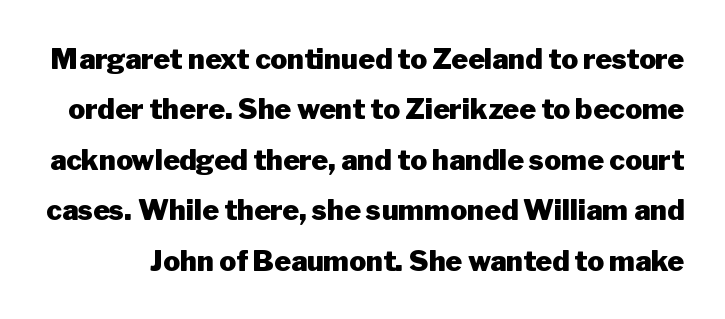
The image shows 28 px heavy sans-serif type, upright; set line spacing 1.8x, normal letter spacing, not underlined; low stroke contrast and a medium x-height.
